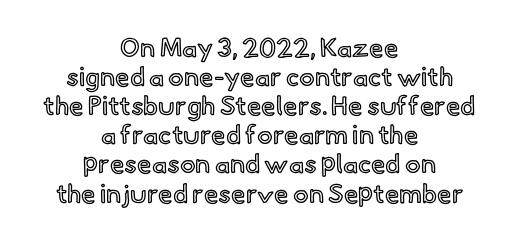
The image shows 26 px text type, upright; set centered, tight line spacing (1.12x), normal letter spacing, not underlined.
